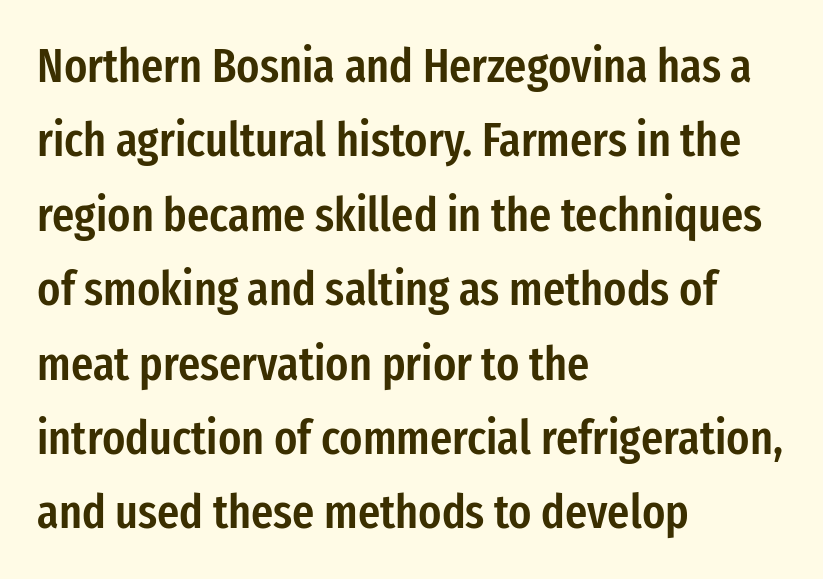
The glyphs in this specimen are sans serif. Its strokes are somewhat broadened, the hallmark of semibold type. Layout note: lines flush left. What's the leading like? Ordinary, nothing unusual. The strip under each line holds only bare page.
